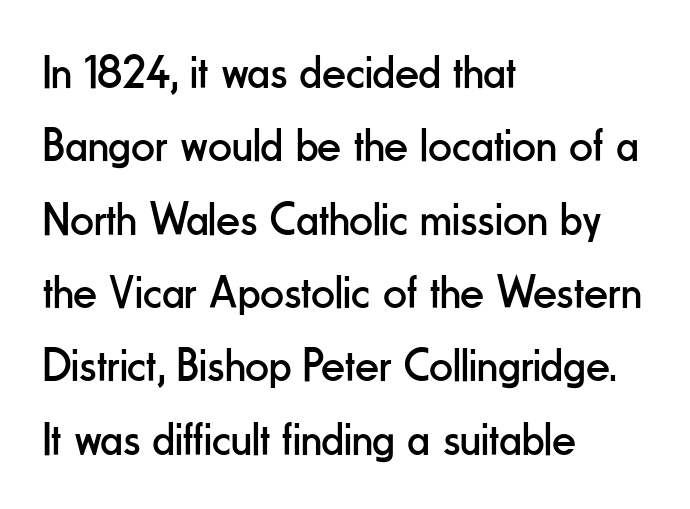
{"serif": "no", "italic": "no", "bold": "no", "weight": "regular", "width": "condensed", "stroke_contrast": "low", "x_height": "small", "monospaced": "no", "underline": "no", "align": "left", "line_spacing": "normal", "line_spacing_ratio": 1.56, "letter_spacing": "normal", "letter_spacing_em": 0.0, "glyph_px": 47}
